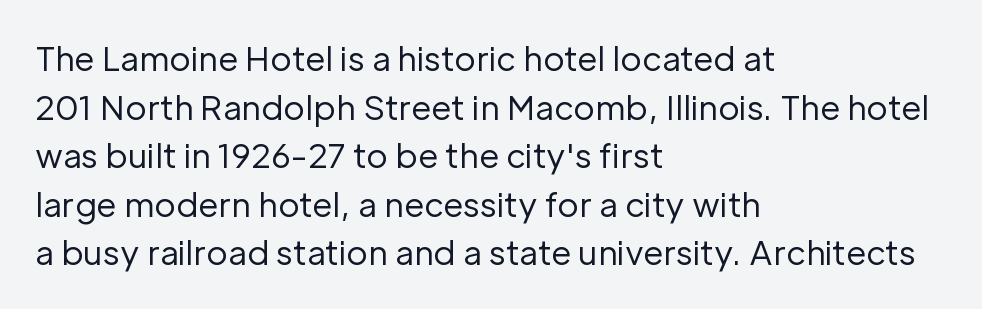
Q: Is the text bold? A: No.
Q: Is the text italic (slanted)? A: No, it is upright.
Q: Is the typeface a serif or a sans-serif typeface? A: Sans-serif.
Q: Is the text underlined? A: No.
Q: How is the paragraph aligned? A: Left-aligned.
Q: Is the spacing between letters normal or unusually wide? A: Normal.
Q: Is the spacing between lines tight, normal or loose? A: Normal.
Q: Width (condensed, normal, or wide)? A: Normal.
Q: Stroke contrast? A: Low.
Q: x-height? A: Medium.
Q: Monospaced? A: No.
